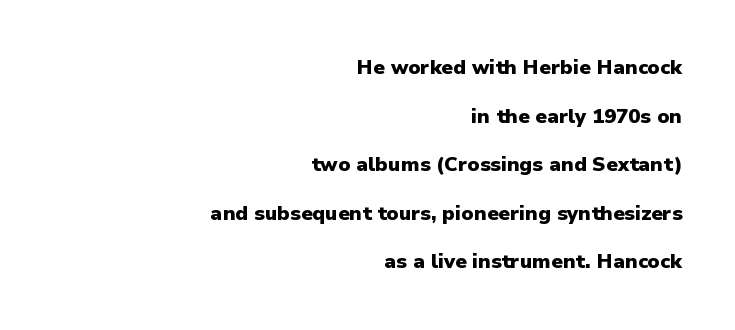
{"italic": "no", "bold": "yes", "underline": "no", "align": "right", "line_spacing": "loose", "line_spacing_ratio": 2.43, "letter_spacing": "normal", "letter_spacing_em": 0.0, "glyph_px": 20}
